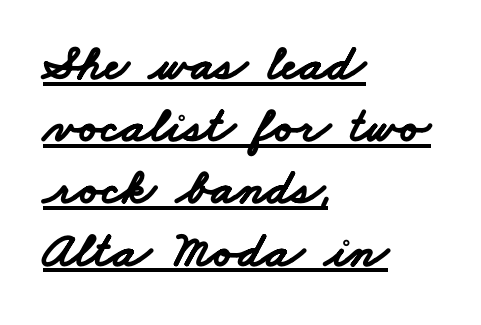
The image shows 51 px bold, wide sans-serif type; set left-aligned, line spacing 1.22x, normal letter spacing, underlined; low stroke contrast and a small x-height.
